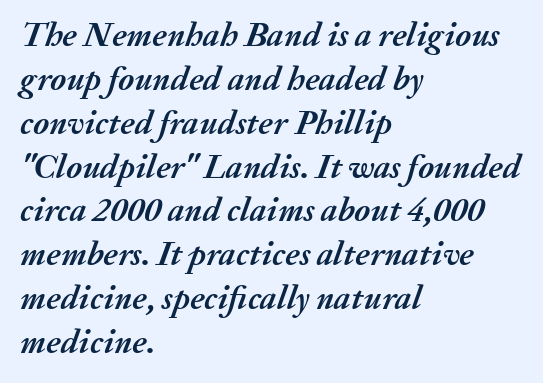
{"italic": "yes", "lean": "right", "slant_degrees": 20, "bold": "yes", "weight": "semibold", "width": "normal", "stroke_contrast": "medium", "x_height": "medium", "monospaced": "no", "underline": "no", "align": "left", "line_spacing": "normal", "line_spacing_ratio": 1.29, "letter_spacing": "normal", "letter_spacing_em": 0.0, "glyph_px": 34}
